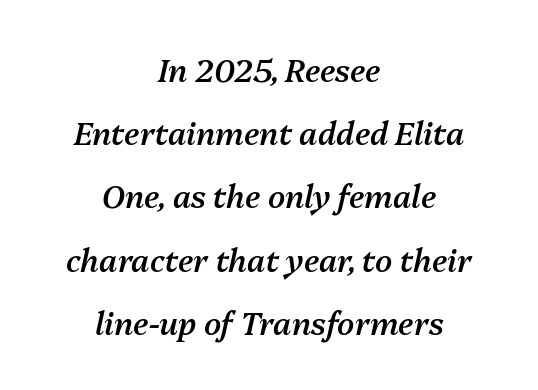
The image shows 31 px semibold type, italic (leaning right); set centered, loose line spacing (2.04x), normal letter spacing, not underlined; medium stroke contrast and a medium x-height.
